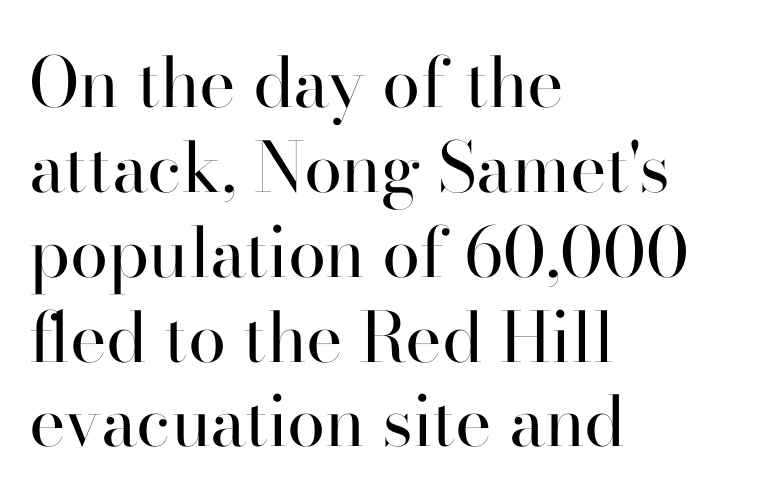
The image shows 69 px regular-weight serif type, upright; set left-aligned, line spacing 1.23x, normal letter spacing, not underlined; high stroke contrast and a small x-height.
